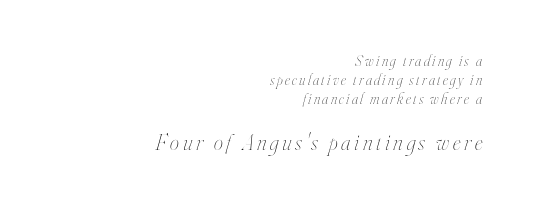
{"italic": "yes", "lean": "right", "slant_degrees": 16, "bold": "no", "underline": "no", "align": "right", "line_spacing": "normal", "line_spacing_ratio": 1.28, "larger_block": "second", "size_ratio": 1.53, "glyph_px": 23}
